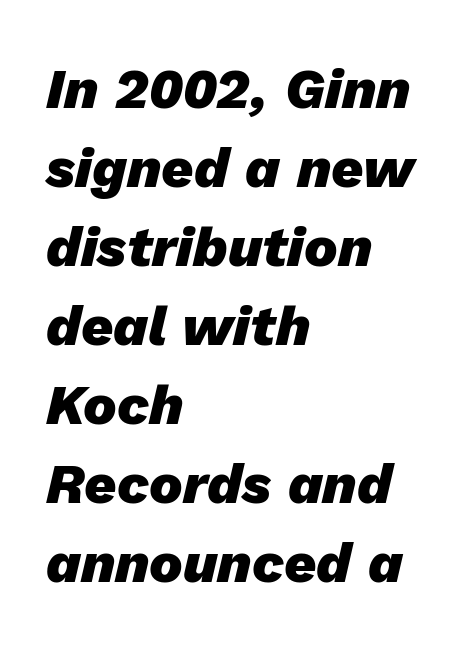
{"italic": "yes", "lean": "right", "slant_degrees": 13, "bold": "yes", "weight": "heavy", "width": "normal", "stroke_contrast": "low", "x_height": "medium", "monospaced": "no", "underline": "no", "align": "left", "line_spacing": "normal", "line_spacing_ratio": 1.41, "letter_spacing": "normal", "letter_spacing_em": 0.0, "glyph_px": 56}
